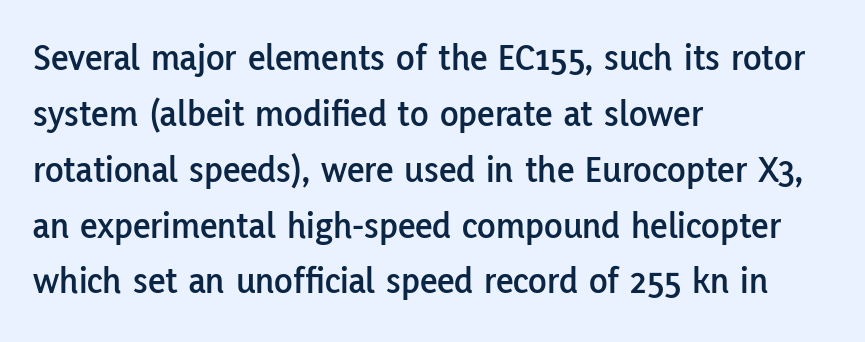
Q: Is the text italic (slanted)? A: No, it is upright.
Q: Is the typeface a serif or a sans-serif typeface? A: Sans-serif.
Q: Is the text underlined? A: No.
Q: How is the paragraph aligned? A: Left-aligned.
Q: Is the spacing between letters normal or unusually wide? A: Normal.
Q: Is the spacing between lines tight, normal or loose? A: Normal.
Q: Width (condensed, normal, or wide)? A: Normal.
Q: Stroke contrast? A: Low.
Q: x-height? A: Medium.
Q: Monospaced? A: No.
